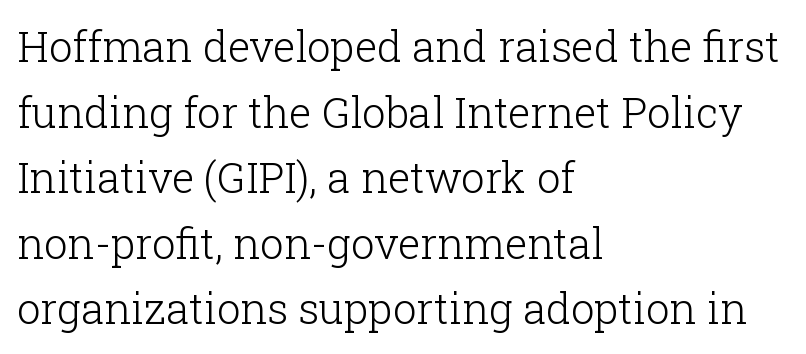
{"serif": "yes", "italic": "no", "bold": "no", "weight": "light", "width": "normal", "stroke_contrast": "low", "x_height": "medium", "monospaced": "no", "underline": "no", "align": "left", "line_spacing": "normal", "line_spacing_ratio": 1.56, "letter_spacing": "normal", "letter_spacing_em": 0.0, "glyph_px": 42}
